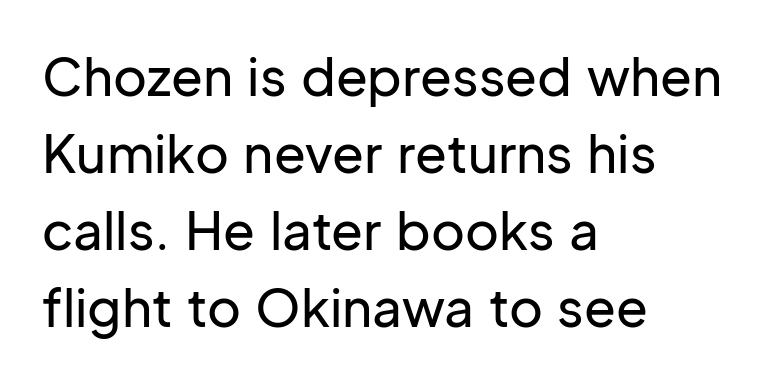
The image shows 52 px sans-serif type, upright; set left-aligned, normal line spacing (1.48x), normal letter spacing, not underlined; low stroke contrast and a medium x-height.
